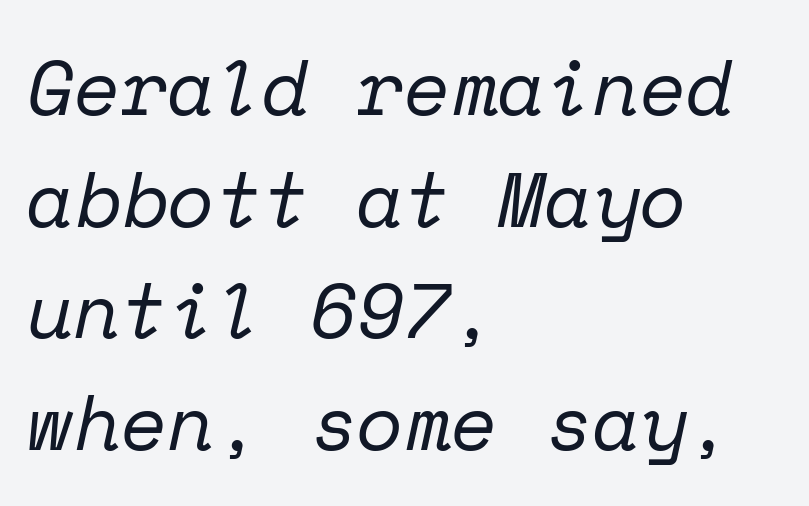
Q: Is the text bold? A: No.
Q: Is the text italic (slanted)? A: Yes, it leans right by about 12 degrees.
Q: Is the typeface a serif or a sans-serif typeface? A: Serif.
Q: Is the text underlined? A: No.
Q: How is the paragraph aligned? A: Left-aligned.
Q: Is the spacing between letters normal or unusually wide? A: Normal.
Q: Is the spacing between lines tight, normal or loose? A: Normal.
Q: Width (condensed, normal, or wide)? A: Normal.
Q: Stroke contrast? A: Low.
Q: x-height? A: Medium.
Q: Monospaced? A: Yes.
